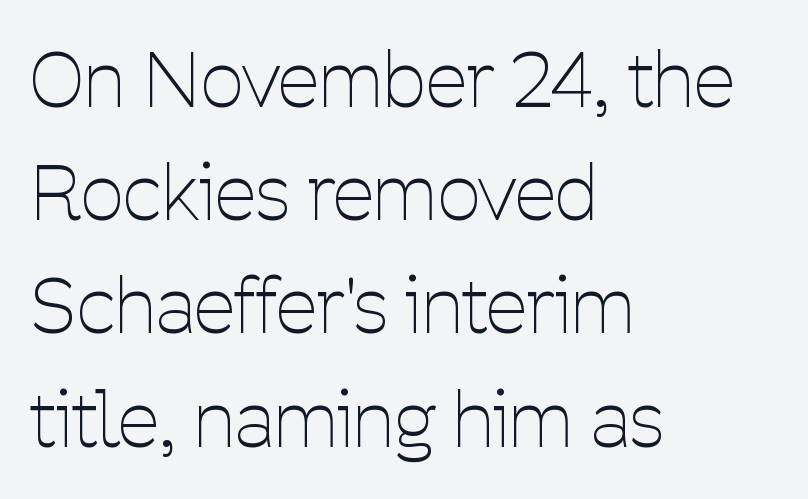
Q: Is the text bold? A: No.
Q: Is the text italic (slanted)? A: No, it is upright.
Q: Is the typeface a serif or a sans-serif typeface? A: Sans-serif.
Q: Is the text underlined? A: No.
Q: How is the paragraph aligned? A: Left-aligned.
Q: Is the spacing between letters normal or unusually wide? A: Normal.
Q: Is the spacing between lines tight, normal or loose? A: Normal.
Q: Width (condensed, normal, or wide)? A: Condensed.
Q: Stroke contrast? A: Low.
Q: x-height? A: Medium.
Q: Monospaced? A: No.
